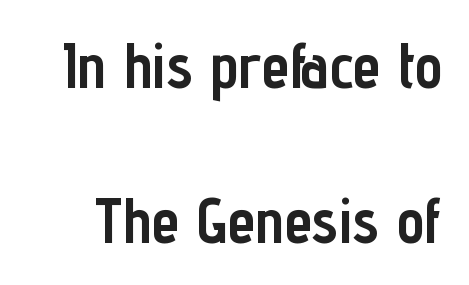
Nothing unusual about the tracking: characters are spaced as the font intends. The specimen reads as upright at a glance. Type without underlining. The leading is generous, giving the passage an open texture. These lines are rendered in a variable-pitch font. I'd call this a sans setting — the letters go barefoot.
